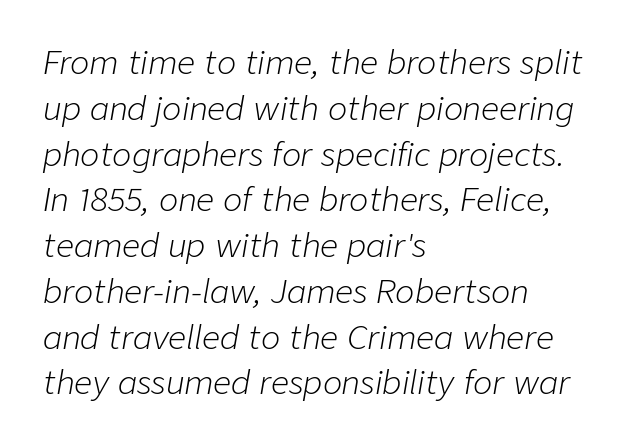
{"italic": "yes", "lean": "right", "slant_degrees": 9, "bold": "no", "weight": "light", "width": "normal", "stroke_contrast": "low", "x_height": "medium", "monospaced": "no", "underline": "no", "align": "left", "line_spacing": "normal", "line_spacing_ratio": 1.43, "letter_spacing": "normal", "letter_spacing_em": 0.0, "glyph_px": 32}
